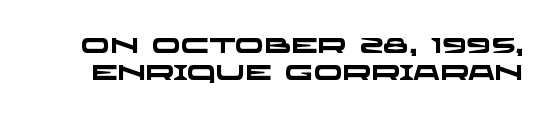
Set as a true bold cut, around the 700 mark. This sample uses plain, unmodified letter spacing. The leading is moderate, giving the passage an even texture. Descenders are the only things crossing below the line.
